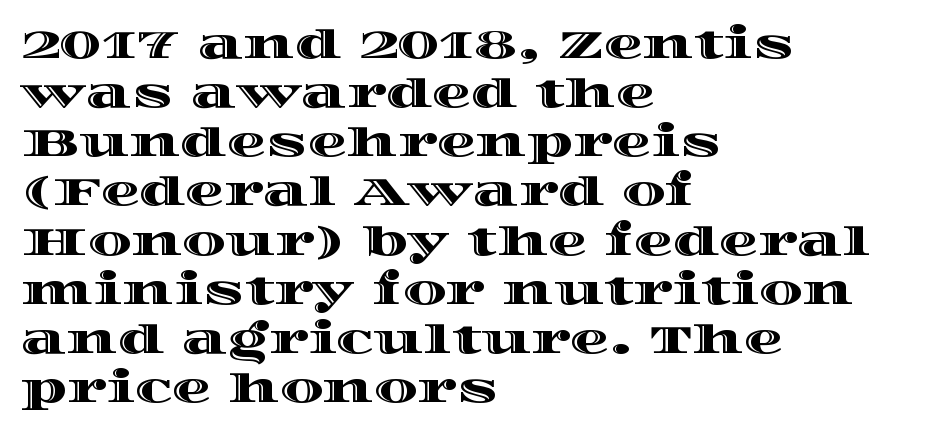
No italicization has been applied; the sample stays upright. Each word holds together tightly as a unit, with standard inter-letter gaps. Rule under the text: the space is simply empty. Short and long lines alike share a common starting point at left. This sample has the flowing, uneven cadence of proportional lettering. Honestly, the row spacing looks completely unremarkable.
